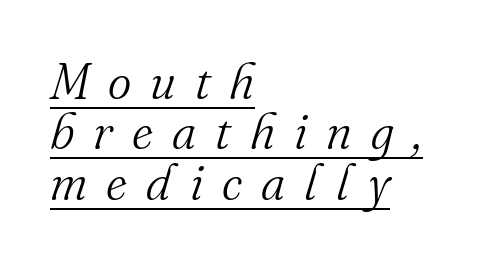
A typesetter would call this heavily tracked-out type. This rendering employs a face with finishing strokes, i.e., a serif. Rows of type sit shoulder to shoulder in the vertical direction. No letter is thick-stroked: the sample isn't bold. Italic? Definitely — the glyphs are oblique. Notice how the passage keeps a crisp vertical edge on the left only.
